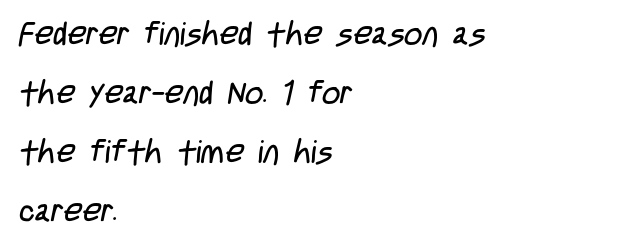
Q: Is the text bold? A: No.
Q: Is the typeface a serif or a sans-serif typeface? A: Sans-serif.
Q: Is the text underlined? A: No.
Q: How is the paragraph aligned? A: Left-aligned.
Q: Is the spacing between letters normal or unusually wide? A: Normal.
Q: Width (condensed, normal, or wide)? A: Condensed.
Q: Stroke contrast? A: Low.
Q: x-height? A: Large.
Q: Monospaced? A: No.
